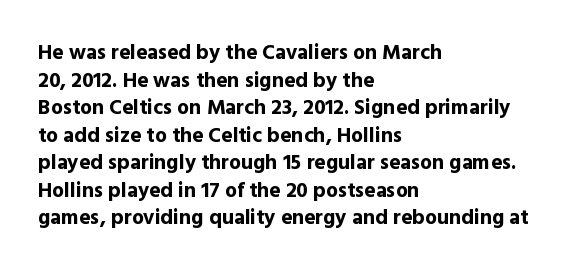
Normally led — the rows are evenly, conventionally spaced. Caption: standard tracking, unaltered. Check the space under the baseline: it is left empty. This sample is left-justified, so line endings fall wherever the words run out. These lines were composed using upright roman letters.
